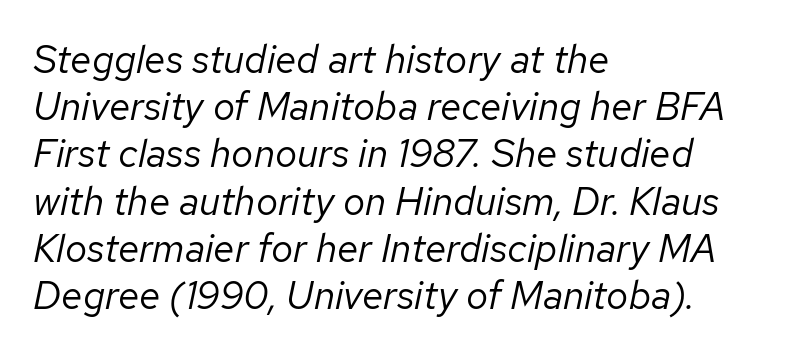
Q: Is the text bold? A: No.
Q: Is the text italic (slanted)? A: Yes, it leans right by about 12 degrees.
Q: Is the text underlined? A: No.
Q: How is the paragraph aligned? A: Left-aligned.
Q: Is the spacing between letters normal or unusually wide? A: Normal.
Q: Width (condensed, normal, or wide)? A: Normal.
Q: Stroke contrast? A: Low.
Q: x-height? A: Medium.
Q: Monospaced? A: No.
